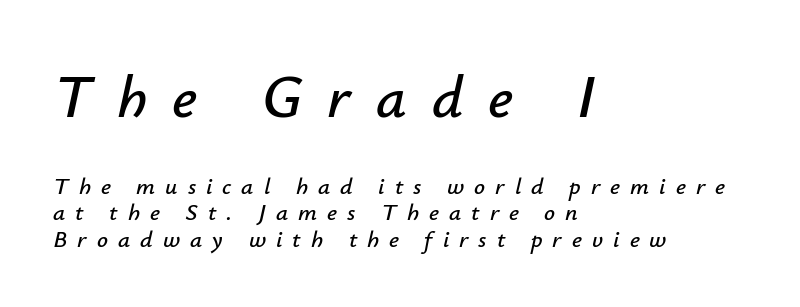
The image shows 60 px text type, italic (leaning right); set left-aligned, tight line spacing (1.11x), unusually wide letter spacing (+0.42 em), not underlined; the first (top) block is 2.5x larger; low stroke contrast and a small x-height.
